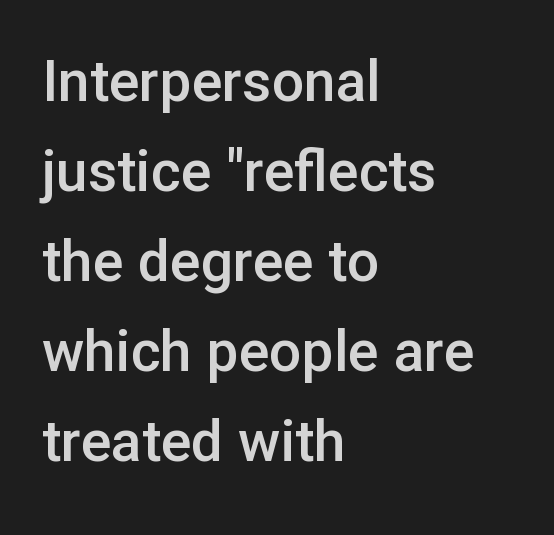
Q: Is the text bold? A: Semi-bold.
Q: Is the text italic (slanted)? A: No, it is upright.
Q: Is the typeface a serif or a sans-serif typeface? A: Sans-serif.
Q: Is the text underlined? A: No.
Q: How is the paragraph aligned? A: Left-aligned.
Q: Is the spacing between letters normal or unusually wide? A: Normal.
Q: Is the spacing between lines tight, normal or loose? A: Normal.
Q: Width (condensed, normal, or wide)? A: Normal.
Q: Stroke contrast? A: Low.
Q: x-height? A: Medium.
Q: Monospaced? A: No.
